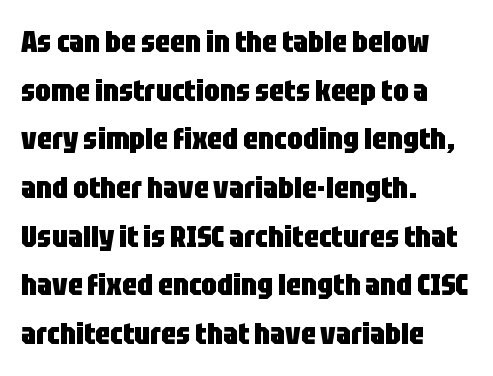
Spacing verdict: proportional, widths tailored to each character. What kind of face is this? One without serifs — a sans. A dark, heavy texture on the line: the type is bold. Vertically, the passage feels balanced, rows spaced as you'd expect. Layout note: lines flush left. Every character sits straight up, as roman type does.
